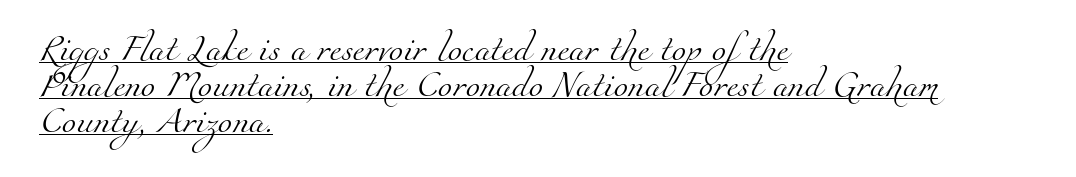
No extra ink here — the face is not bold. Short and long lines alike share a common starting point at left. There is no visible air inserted between adjacent glyphs. A rule runs beneath these lines of type. A typesetter would call this leading conventional body-copy spacing.
